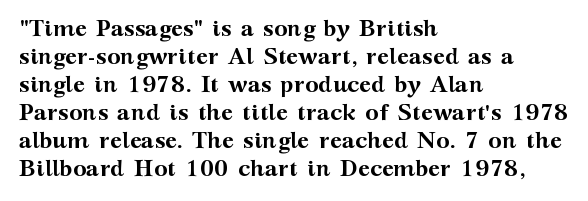
Q: Is the text bold? A: Yes.
Q: Is the text italic (slanted)? A: No, it is upright.
Q: Is the text underlined? A: No.
Q: How is the paragraph aligned? A: Left-aligned.
Q: Is the spacing between letters normal or unusually wide? A: Normal.
